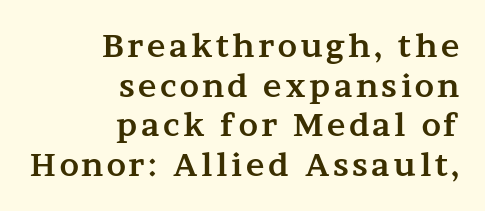
The image shows 31 px bold, wide serif type, upright; set right-aligned, normal line spacing (1.28x), not underlined; medium stroke contrast and a medium x-height.
